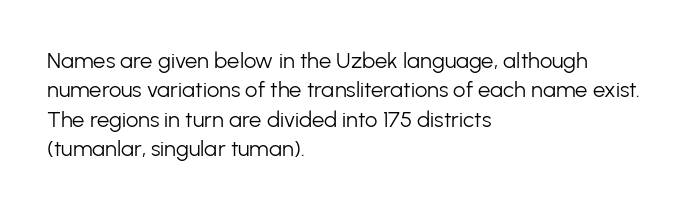
Bare-footed words on every line. Every stem runs plumb, perpendicular to the baseline. The typesetting does not lean heavy: it is not bold. Tracking value appears to be zero — textbook default spacing. The vertical gap from one line to the next is medium.
